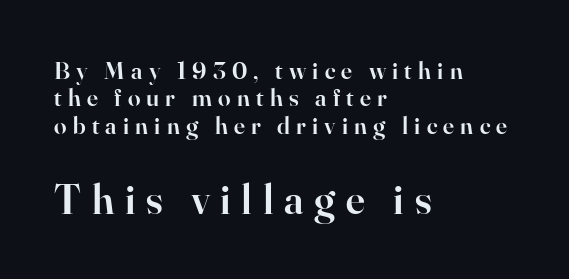
Q: Is the text bold? A: Semi-bold.
Q: Is the text italic (slanted)? A: No, it is upright.
Q: Is the typeface a serif or a sans-serif typeface? A: Serif.
Q: Is the text underlined? A: No.
Q: How is the paragraph aligned? A: Left-aligned.
Q: Is the spacing between letters normal or unusually wide? A: Unusually wide.
Q: Is the spacing between lines tight, normal or loose? A: Tight.
Q: Which block of text is set in a larger size, the first (top) or the second (bottom)? A: The second (bottom) one.
Q: Width (condensed, normal, or wide)? A: Normal.
Q: Stroke contrast? A: High.
Q: x-height? A: Small.
Q: Monospaced? A: No.
